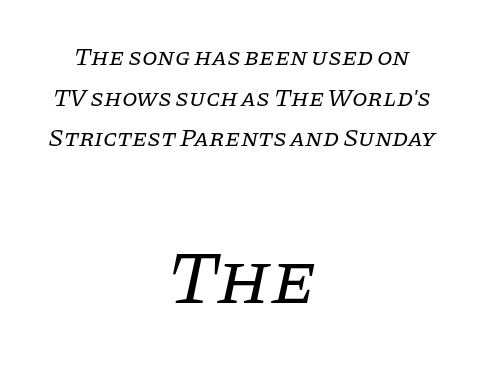
{"serif": "yes", "italic": "yes", "lean": "right", "slant_degrees": 11, "bold": "no", "weight": "regular", "width": "normal", "stroke_contrast": "low", "x_height": "large", "monospaced": "no", "underline": "no", "align": "center", "line_spacing": "normal", "line_spacing_ratio": 1.63, "letter_spacing": "normal", "letter_spacing_em": 0.0, "larger_block": "second", "size_ratio": 3.0, "glyph_px": 75}
